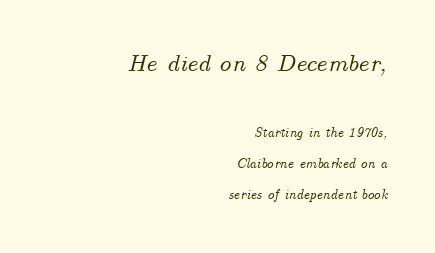
{"italic": "yes", "lean": "right", "slant_degrees": 14, "underline": "no", "align": "right", "line_spacing": "loose", "line_spacing_ratio": 2.2, "letter_spacing": "normal", "letter_spacing_em": 0.0, "larger_block": "first", "size_ratio": 1.79, "glyph_px": 25}
